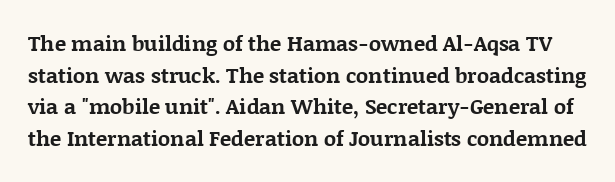
{"italic": "no", "bold": "yes", "underline": "no", "line_spacing": "normal", "line_spacing_ratio": 1.51, "letter_spacing": "normal", "letter_spacing_em": 0.0, "glyph_px": 21}
